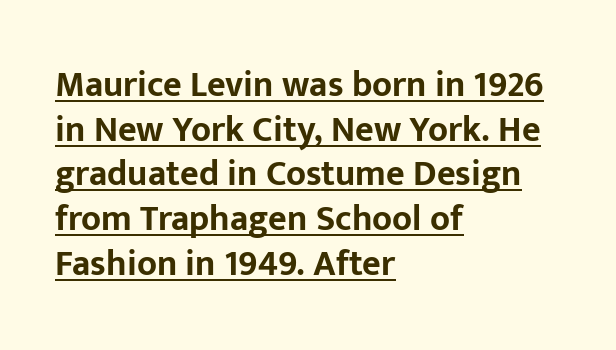
Note the varied advance widths — an 'i' is clearly narrower than an 'm'. Visually the block forms a straight wall on the left and a jagged coastline on the right. What decoration does the sample have? An underline. The glyphs have the mass of a bold cut. These lines keep a tight, regular rhythm from letter to letter. If you drew a line through each stem, it would be perfectly vertical.
